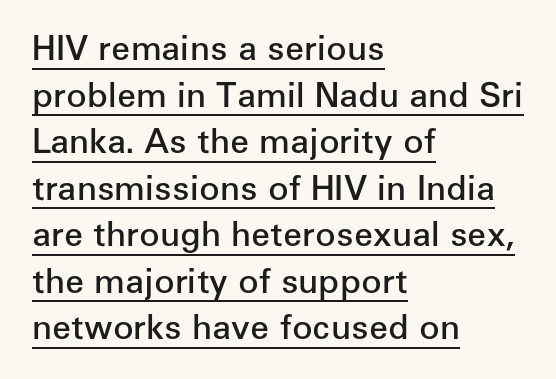
The image shows 34 px semibold sans-serif type, upright; set left-aligned, normal line spacing (1.37x), normal letter spacing, underlined; low stroke contrast and a medium x-height.
